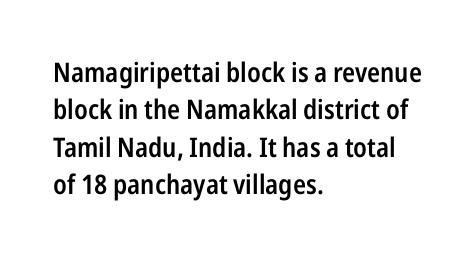
Rendered with straight, roman letterforms. This is moderately heavy type, rendered in semibold. Unmarked baselines from the first word to the last. If you measured baseline to baseline, you'd find a middling distance. Each word holds together tightly as a unit, with standard inter-letter gaps. Teacher's note: observe the even left margin — that is flush-left alignment.
